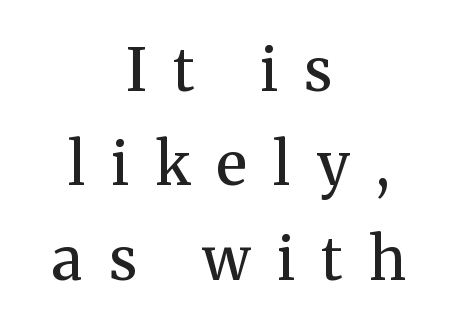
This sample uses a serif face. Has an underline been added? It has not. If you drew a line through each stem, it would be perfectly vertical. Here the designer chose a conventional face with non-uniform glyph widths.
